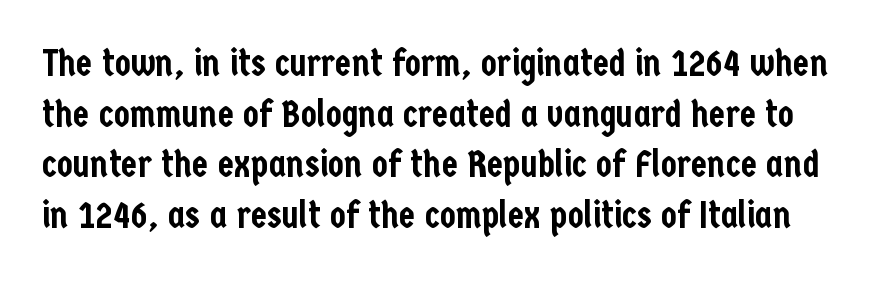
Q: Is the text italic (slanted)? A: No, it is upright.
Q: Is the typeface a serif or a sans-serif typeface? A: Sans-serif.
Q: Is the text underlined? A: No.
Q: Is the spacing between letters normal or unusually wide? A: Normal.
Q: Is the spacing between lines tight, normal or loose? A: Normal.
Q: Width (condensed, normal, or wide)? A: Condensed.
Q: Stroke contrast? A: Low.
Q: x-height? A: Medium.
Q: Monospaced? A: No.
